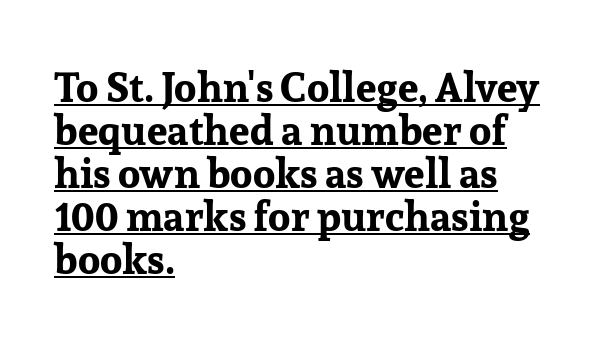
Each line starts at the same left margin while the right side varies. The glyphs are accompanied by a horizontal stroke just below them. Is the type bold? Yes — the strokes are clearly thick and heavy. Short note: letters normally spaced. You could barely slide anything between these rows.
